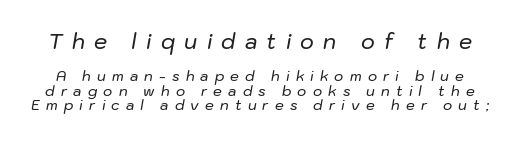
{"italic": "yes", "lean": "right", "slant_degrees": 10, "underline": "no", "line_spacing": "tight", "line_spacing_ratio": 1.05, "letter_spacing": "wide", "letter_spacing_em": 0.44, "larger_block": "first", "size_ratio": 1.5, "glyph_px": 21}
